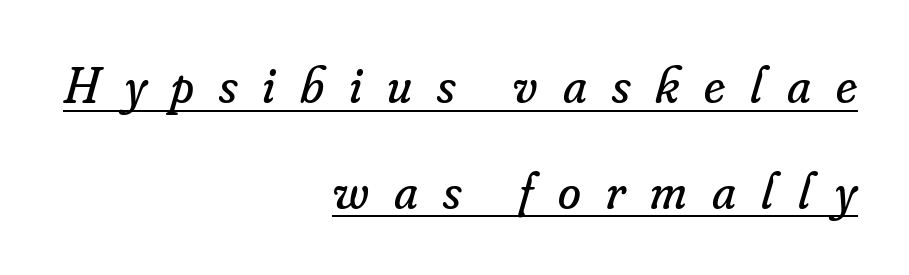
Q: Is the text bold? A: No.
Q: Is the text italic (slanted)? A: Yes, it leans right by about 16 degrees.
Q: Is the typeface a serif or a sans-serif typeface? A: Serif.
Q: Is the text underlined? A: Yes.
Q: How is the paragraph aligned? A: Right-aligned.
Q: Is the spacing between letters normal or unusually wide? A: Unusually wide.
Q: Is the spacing between lines tight, normal or loose? A: Loose.
Q: Width (condensed, normal, or wide)? A: Normal.
Q: Stroke contrast? A: Low.
Q: x-height? A: Small.
Q: Monospaced? A: No.
